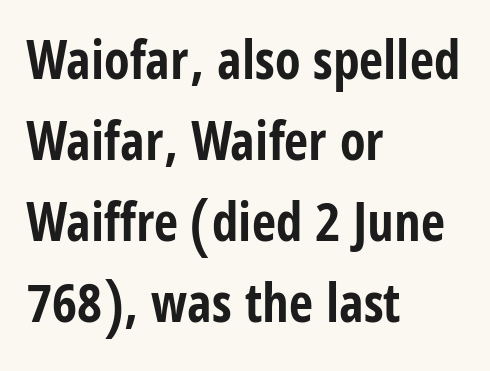
This sample is left-justified, so line endings fall wherever the words run out. Leading: standard. The type sits square on the baseline with zero lean. These lines carry a lot of weight — the face is fully bold.
